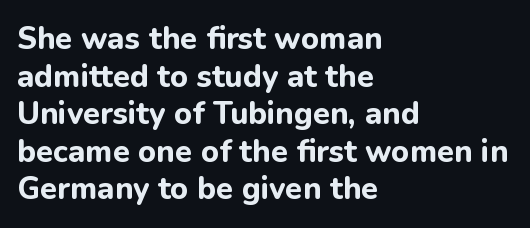
{"serif": "no", "italic": "no", "bold": "yes", "weight": "bold", "width": "normal", "stroke_contrast": "low", "x_height": "medium", "monospaced": "no", "underline": "no", "align": "left", "line_spacing_ratio": 1.21, "letter_spacing": "normal", "letter_spacing_em": 0.0, "glyph_px": 31}
